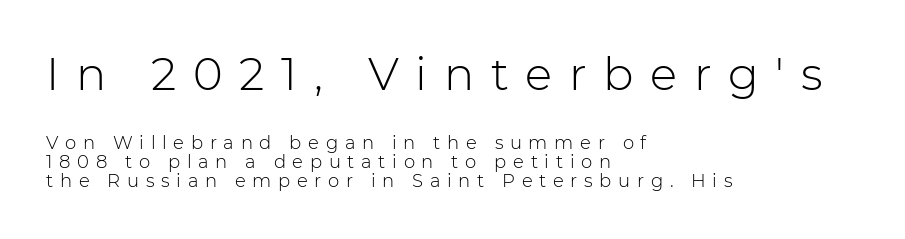
{"serif": "no", "italic": "no", "bold": "no", "weight": "light", "width": "normal", "stroke_contrast": "low", "x_height": "medium", "monospaced": "no", "underline": "no", "align": "left", "line_spacing": "tight", "line_spacing_ratio": 1.08, "letter_spacing": "wide", "letter_spacing_em": 0.37, "larger_block": "first", "size_ratio": 2.5, "glyph_px": 45}
